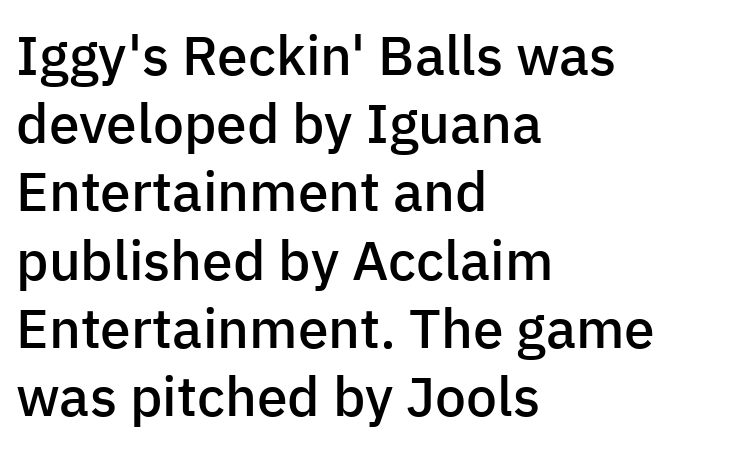
The image shows 55 px semibold sans-serif type, upright; set left-aligned, line spacing 1.24x, normal letter spacing, not underlined; low stroke contrast and a medium x-height.
